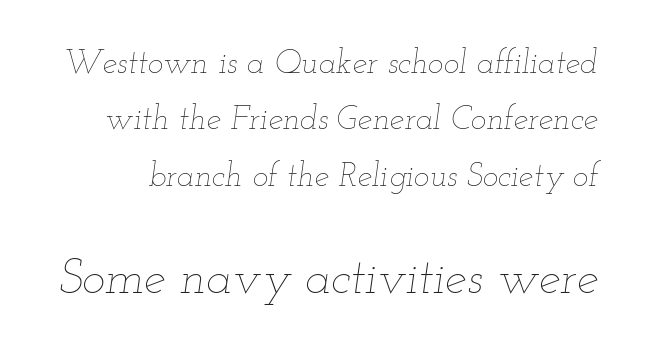
{"italic": "yes", "lean": "right", "slant_degrees": 12, "bold": "no", "weight": "thin", "width": "wide", "stroke_contrast": "low", "x_height": "small", "monospaced": "no", "underline": "no", "line_spacing_ratio": 1.71, "letter_spacing": "normal", "letter_spacing_em": 0.0, "larger_block": "second", "size_ratio": 1.48, "glyph_px": 49}
